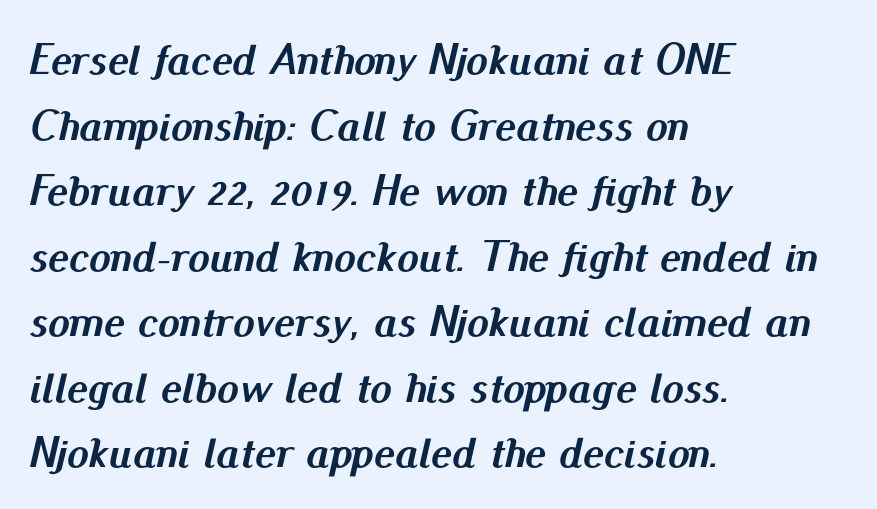
{"italic": "yes", "lean": "right", "slant_degrees": 13, "bold": "yes", "weight": "semibold", "width": "normal", "stroke_contrast": "medium", "x_height": "small", "monospaced": "no", "underline": "no", "align": "left", "line_spacing": "normal", "line_spacing_ratio": 1.49, "letter_spacing": "normal", "letter_spacing_em": 0.0, "glyph_px": 44}
